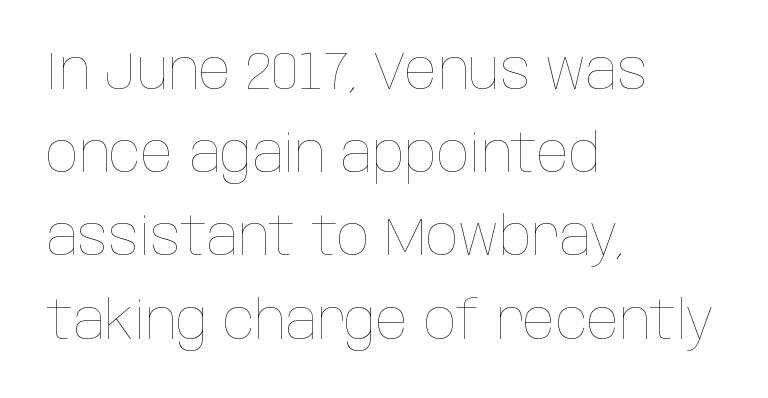
The image shows 53 px thin, condensed type, upright; set left-aligned, normal line spacing (1.57x), normal letter spacing, not underlined; low stroke contrast and a large x-height.
